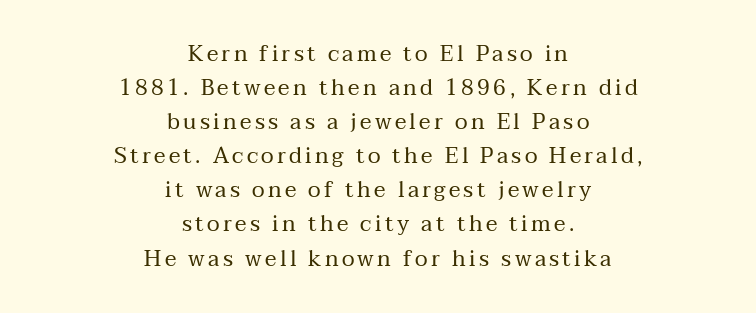
The image shows 22 px text type, upright; set centered, normal line spacing (1.55x), not underlined.
